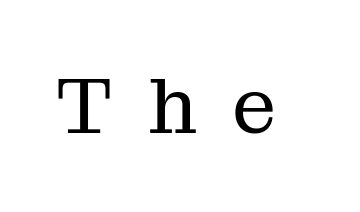
{"serif": "yes", "italic": "no", "bold": "no", "weight": "regular", "width": "normal", "stroke_contrast": "medium", "x_height": "medium", "monospaced": "no", "underline": "no", "letter_spacing": "wide", "letter_spacing_em": 0.45, "glyph_px": 79}
